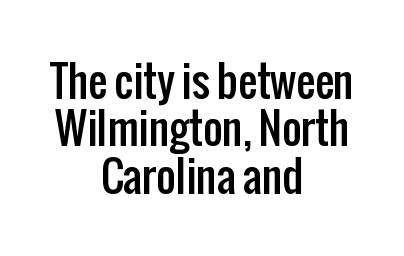
Regarding leading, the lines here are crowded together. The rendering shows plain stroke endings on the letterforms — a sans-serif design. What stands out about the letter spacing? Nothing — it is the standard amount. Ordinary non-slanted type is in use.
